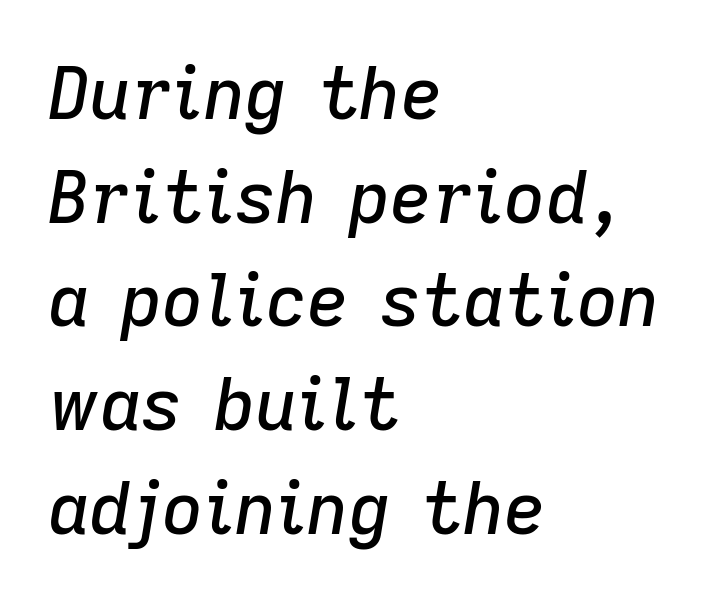
Q: Is the text italic (slanted)? A: Yes, it leans right by about 9 degrees.
Q: Is the text underlined? A: No.
Q: How is the paragraph aligned? A: Left-aligned.
Q: Is the spacing between letters normal or unusually wide? A: Normal.
Q: Is the spacing between lines tight, normal or loose? A: Normal.
Q: Width (condensed, normal, or wide)? A: Normal.
Q: Stroke contrast? A: Low.
Q: x-height? A: Medium.
Q: Monospaced? A: No.
